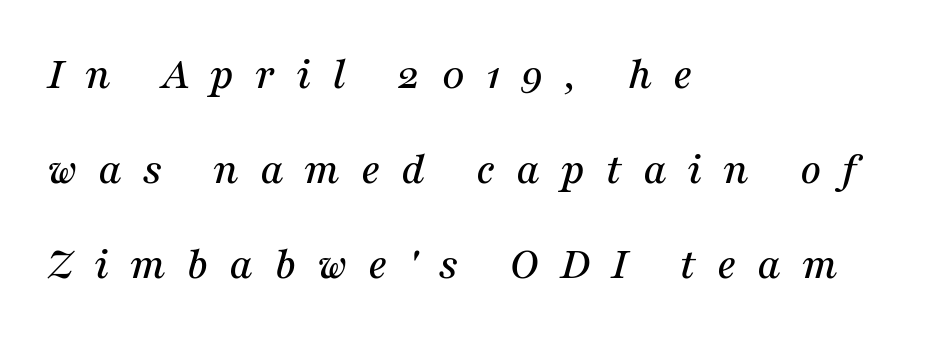
{"serif": "yes", "italic": "yes", "lean": "right", "slant_degrees": 16, "width": "normal", "stroke_contrast": "medium", "x_height": "medium", "monospaced": "no", "underline": "no", "align": "left", "line_spacing": "loose", "line_spacing_ratio": 2.07, "letter_spacing": "wide", "letter_spacing_em": 0.45, "glyph_px": 46}
